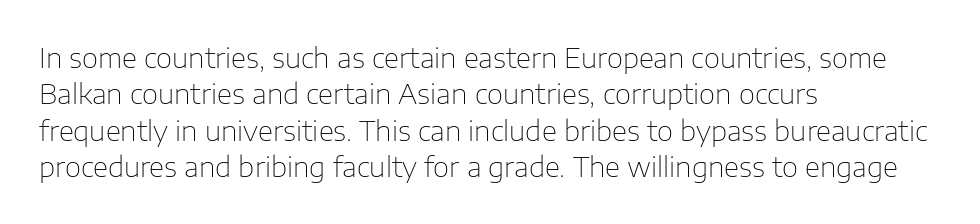
Q: Is the text bold? A: No.
Q: Is the text italic (slanted)? A: No, it is upright.
Q: Is the typeface a serif or a sans-serif typeface? A: Sans-serif.
Q: Is the text underlined? A: No.
Q: How is the paragraph aligned? A: Left-aligned.
Q: Is the spacing between letters normal or unusually wide? A: Normal.
Q: Is the spacing between lines tight, normal or loose? A: Normal.
Q: Width (condensed, normal, or wide)? A: Normal.
Q: Stroke contrast? A: Low.
Q: x-height? A: Medium.
Q: Monospaced? A: No.
